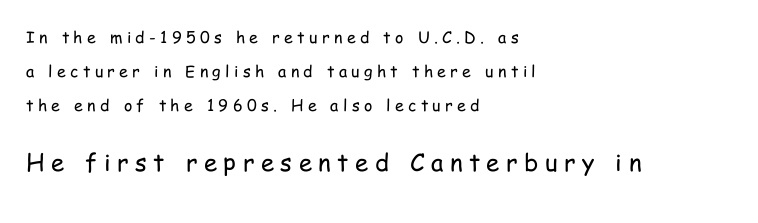
The lettering stays uniformly vertical, giving the passage a roman look. Bare-footed words on every line. The passage shown begins with its smaller block and ends with its larger one. Students, note that the glyphs here are deliberately spaced far apart.
